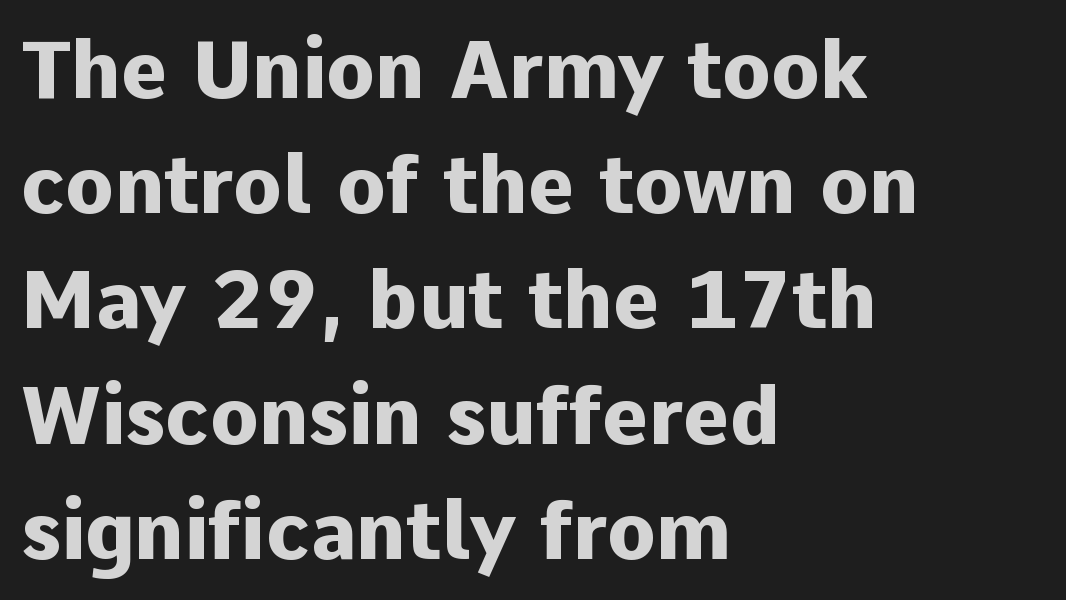
Vertically, the passage feels balanced, rows spaced as you'd expect. The characters look thick and weighty, a clear bold. The string is rendered with underlining switched off. The rendering shows plain stroke endings on the letterforms — a sans-serif design.
